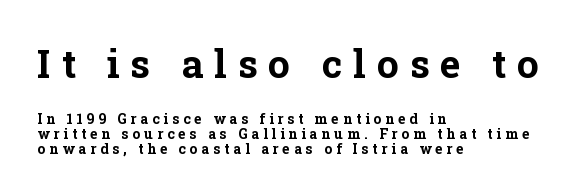
The image shows 39 px bold serif type, upright; set left-aligned, tight line spacing (1.05x), unusually wide letter spacing (+0.28 em), not underlined; the first (top) block is 2.79x larger; low stroke contrast and a medium x-height.
